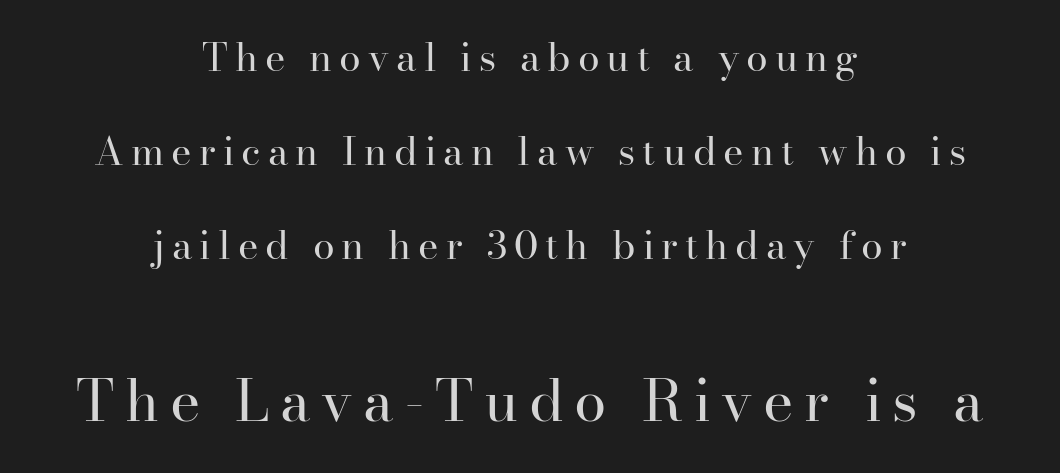
Q: Is the text bold? A: No.
Q: Is the text italic (slanted)? A: No, it is upright.
Q: Is the typeface a serif or a sans-serif typeface? A: Serif.
Q: Is the text underlined? A: No.
Q: How is the paragraph aligned? A: Centered.
Q: Is the spacing between lines tight, normal or loose? A: Loose.
Q: Which block of text is set in a larger size, the first (top) or the second (bottom)? A: The second (bottom) one.
Q: Width (condensed, normal, or wide)? A: Normal.
Q: Stroke contrast? A: High.
Q: x-height? A: Small.
Q: Monospaced? A: No.
